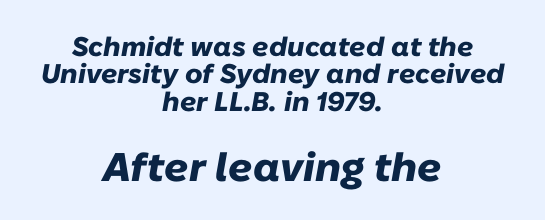
Spacing verdict: proportional, widths tailored to each character. Descenders hang freely into open space. A centered setting, common on invitations and titles, is used for this passage. The letters are slanted; this is an italic face.
